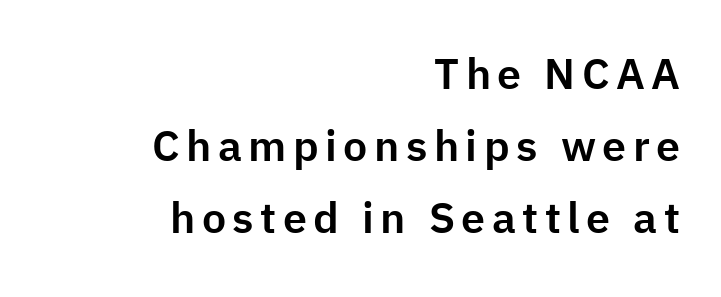
Descenders are the only things crossing below the line. The rag falls on the left side of this text block. No italicization has been applied; the sample stays upright. Spacing verdict: proportional, widths tailored to each character.
